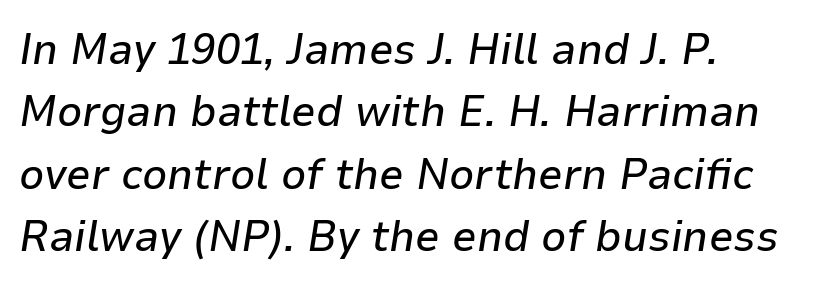
Q: Is the text italic (slanted)? A: Yes, it leans right by about 9 degrees.
Q: Is the text underlined? A: No.
Q: How is the paragraph aligned? A: Left-aligned.
Q: Is the spacing between letters normal or unusually wide? A: Normal.
Q: Is the spacing between lines tight, normal or loose? A: Normal.
Q: Width (condensed, normal, or wide)? A: Normal.
Q: Stroke contrast? A: Low.
Q: x-height? A: Medium.
Q: Monospaced? A: No.
